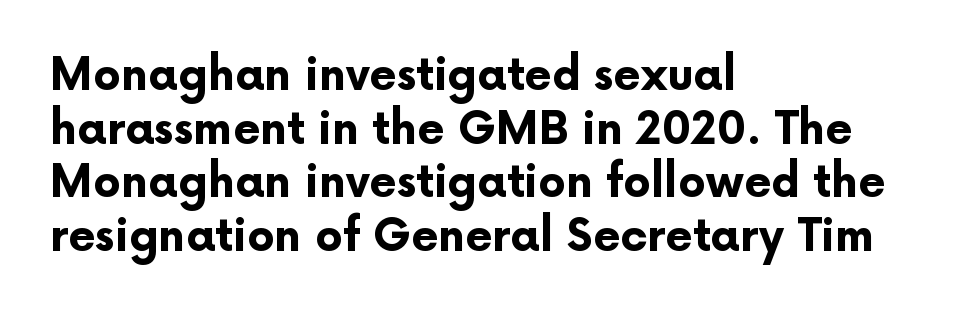
The image shows 44 px bold sans-serif type, upright; set left-aligned, line spacing 1.22x, normal letter spacing, not underlined; low stroke contrast and a medium x-height.
